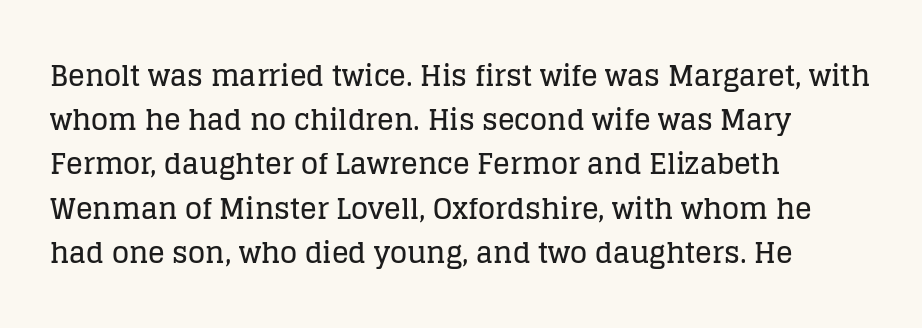
{"serif": "yes", "italic": "no", "width": "normal", "stroke_contrast": "low", "x_height": "large", "monospaced": "no", "underline": "no", "align": "left", "line_spacing": "normal", "line_spacing_ratio": 1.58, "letter_spacing": "normal", "letter_spacing_em": 0.0, "glyph_px": 28}
